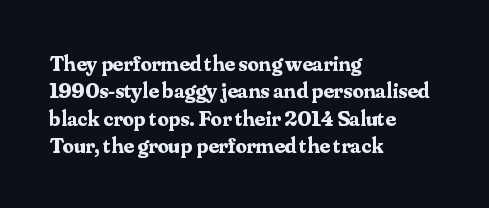
Q: Is the text bold? A: Yes.
Q: Is the text italic (slanted)? A: No, it is upright.
Q: Is the text underlined? A: No.
Q: How is the paragraph aligned? A: Left-aligned.
Q: Is the spacing between letters normal or unusually wide? A: Normal.
